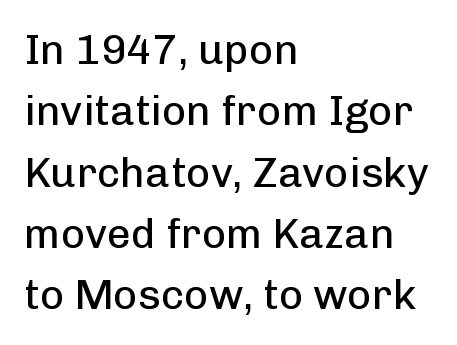
The image shows 42 px regular-weight sans-serif type, upright; set left-aligned, normal line spacing (1.46x), normal letter spacing, not underlined; low stroke contrast and a medium x-height.
